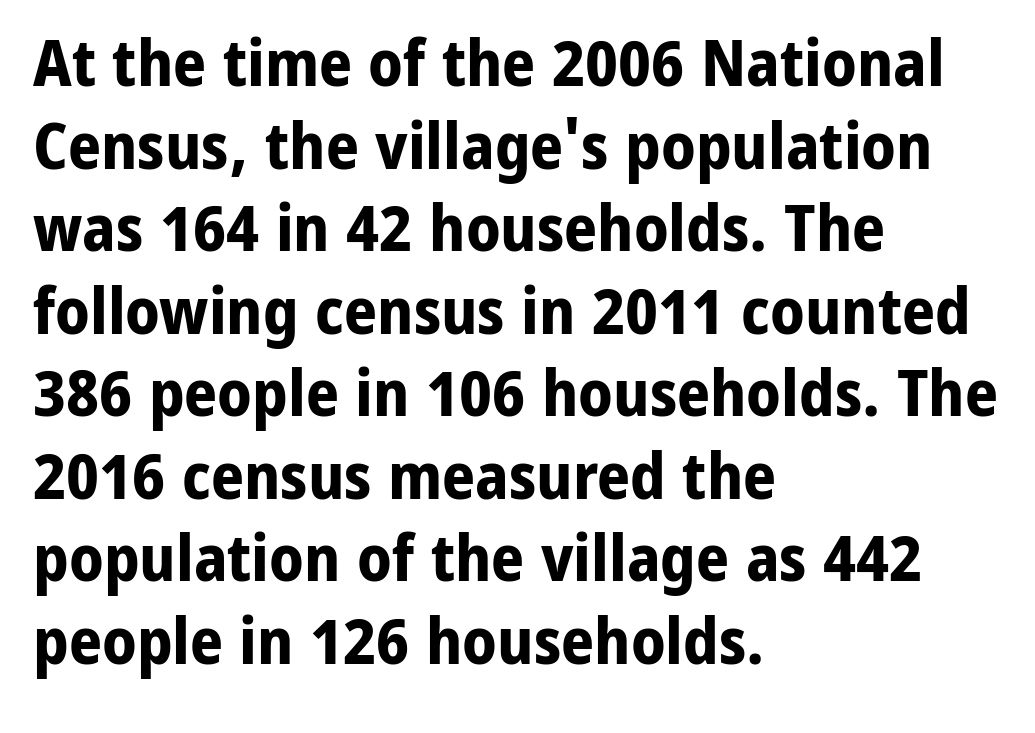
{"serif": "no", "italic": "no", "bold": "yes", "weight": "bold", "width": "normal", "stroke_contrast": "low", "x_height": "medium", "monospaced": "no", "underline": "no", "align": "left", "line_spacing": "normal", "line_spacing_ratio": 1.27, "letter_spacing": "normal", "letter_spacing_em": 0.0, "glyph_px": 65}
